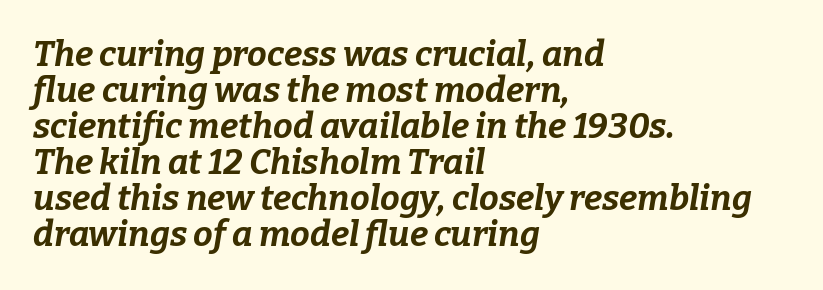
{"italic": "yes", "lean": "right", "slant_degrees": 9, "bold": "yes", "weight": "bold", "width": "normal", "stroke_contrast": "low", "x_height": "medium", "monospaced": "no", "underline": "no", "align": "left", "line_spacing": "tight", "line_spacing_ratio": 1.03, "letter_spacing": "normal", "letter_spacing_em": 0.0, "glyph_px": 35}
